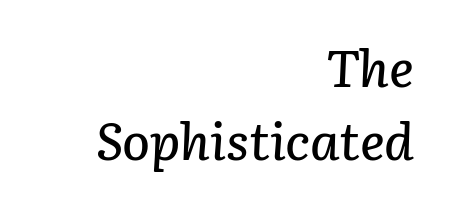
The image shows 52 px text type, italic (leaning right); set right-aligned, normal line spacing (1.41x), normal letter spacing, not underlined; low stroke contrast and a medium x-height.
